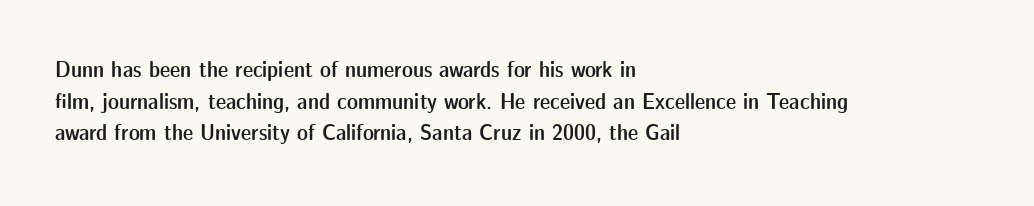
Q: Is the text bold? A: Semi-bold.
Q: Is the text italic (slanted)? A: No, it is upright.
Q: Is the text underlined? A: No.
Q: How is the paragraph aligned? A: Left-aligned.
Q: Is the spacing between letters normal or unusually wide? A: Normal.
Q: Is the spacing between lines tight, normal or loose? A: Normal.
